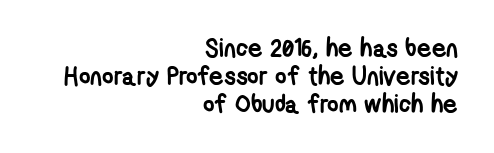
The glyphs are unaccompanied by any horizontal stroke below them. The passage shown has conventional tracking throughout. Closely set lines give the paragraph a compact silhouette. The ragged edge is on the left, which tells us the setting is flush right.
